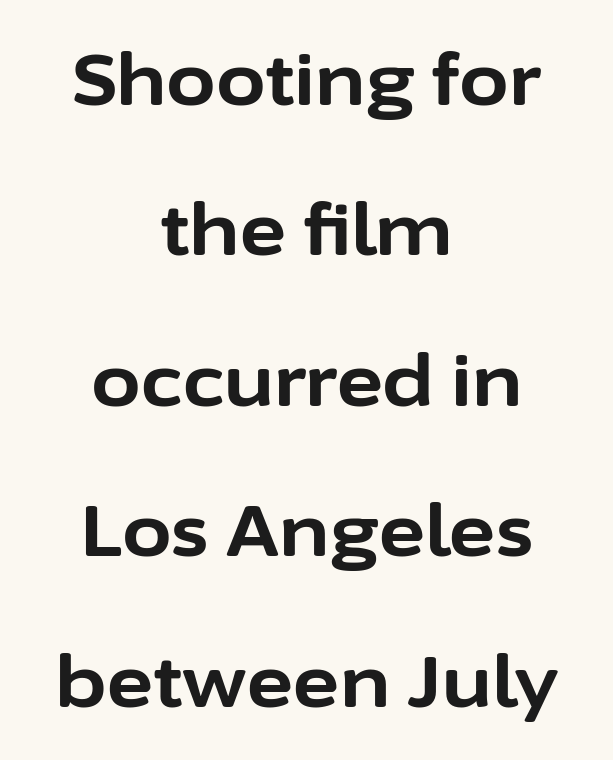
Q: Is the text bold? A: Yes.
Q: Is the text italic (slanted)? A: No, it is upright.
Q: Is the typeface a serif or a sans-serif typeface? A: Sans-serif.
Q: Is the text underlined? A: No.
Q: How is the paragraph aligned? A: Centered.
Q: Is the spacing between letters normal or unusually wide? A: Normal.
Q: Is the spacing between lines tight, normal or loose? A: Loose.
Q: Width (condensed, normal, or wide)? A: Normal.
Q: Stroke contrast? A: Low.
Q: x-height? A: Medium.
Q: Monospaced? A: No.
